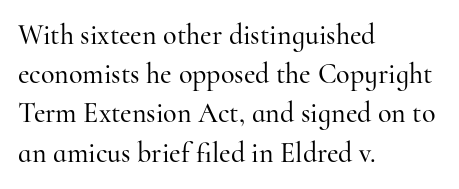
If you drew a line through each stem, it would be perfectly vertical. The letters advance in unequal steps, a hallmark of proportional type. In terms of letterform style, serifs are clearly present. Interline gaps are of average width in this sample.
